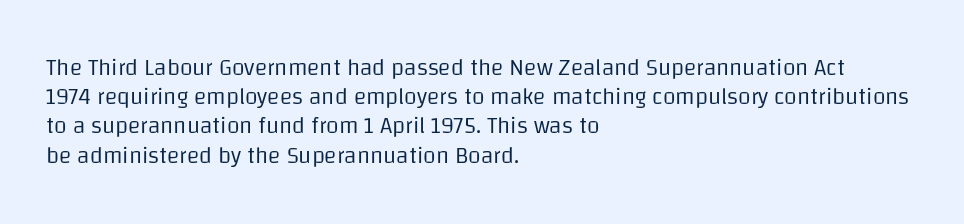
Nothing unusual about the tracking: characters are spaced as the font intends. Caption: multi-line text, flush left, ragged right. How would I describe the line gaps? Plain and ordinary. Unbolded letterforms with no extra heft.
